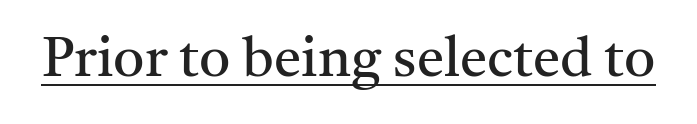
The image shows 55 px regular-weight serif type, upright; set normal letter spacing, underlined; medium stroke contrast and a medium x-height.
